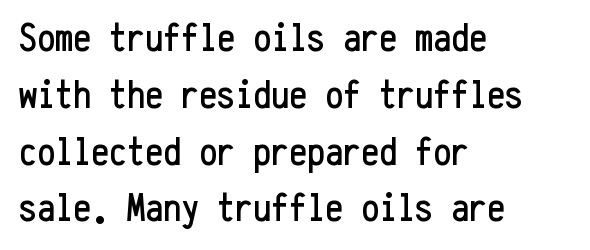
Q: Is the text italic (slanted)? A: No, it is upright.
Q: Is the typeface a serif or a sans-serif typeface? A: Sans-serif.
Q: Is the text underlined? A: No.
Q: How is the paragraph aligned? A: Left-aligned.
Q: Is the spacing between letters normal or unusually wide? A: Normal.
Q: Is the spacing between lines tight, normal or loose? A: Normal.
Q: Width (condensed, normal, or wide)? A: Condensed.
Q: Stroke contrast? A: Low.
Q: x-height? A: Medium.
Q: Monospaced? A: Yes.
